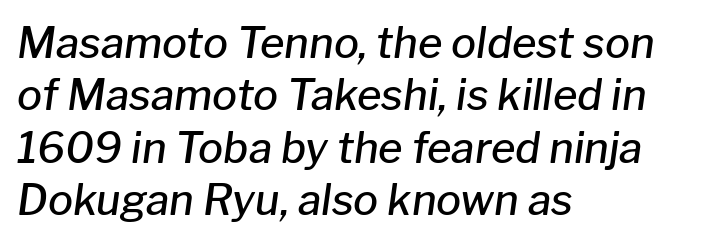
{"italic": "yes", "lean": "right", "slant_degrees": 8, "bold": "semi", "weight": "semibold", "width": "normal", "stroke_contrast": "low", "x_height": "medium", "monospaced": "no", "underline": "no", "align": "left", "line_spacing": "normal", "line_spacing_ratio": 1.25, "letter_spacing": "normal", "letter_spacing_em": 0.0, "glyph_px": 42}
